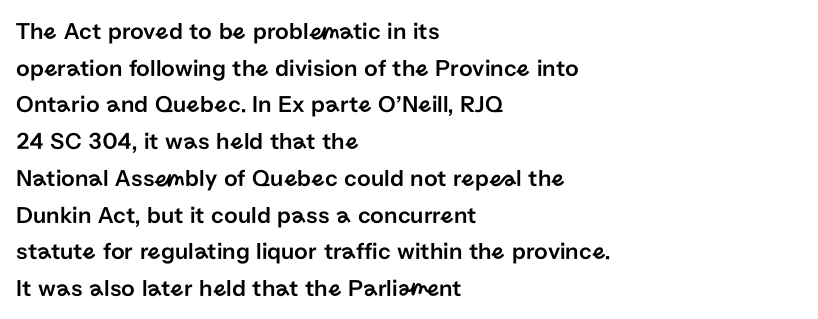
Q: Is the text italic (slanted)? A: No, it is upright.
Q: Is the text underlined? A: No.
Q: How is the paragraph aligned? A: Left-aligned.
Q: Is the spacing between letters normal or unusually wide? A: Normal.
Q: Is the spacing between lines tight, normal or loose? A: Normal.
